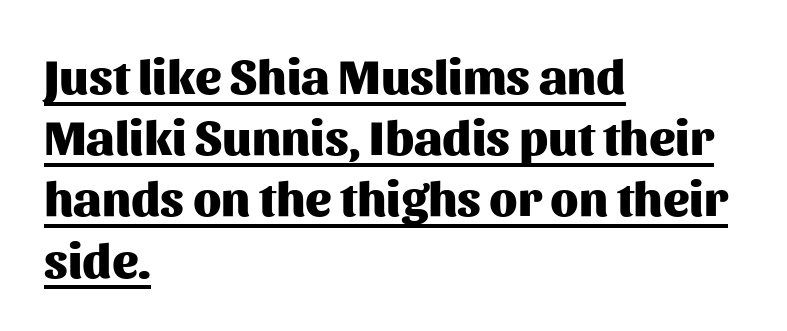
The image shows 49 px heavy sans-serif type, upright; set left-aligned, normal line spacing (1.25x), normal letter spacing, underlined; medium stroke contrast and a medium x-height.
